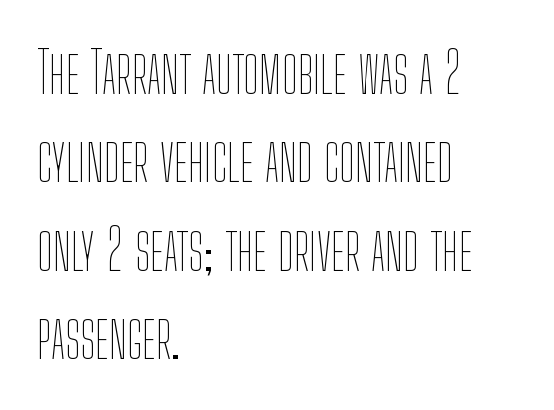
{"italic": "no", "bold": "no", "weight": "thin", "width": "condensed", "stroke_contrast": "low", "x_height": "medium", "monospaced": "no", "underline": "no", "align": "left", "line_spacing": "normal", "line_spacing_ratio": 1.55, "letter_spacing": "normal", "letter_spacing_em": 0.0, "glyph_px": 57}
